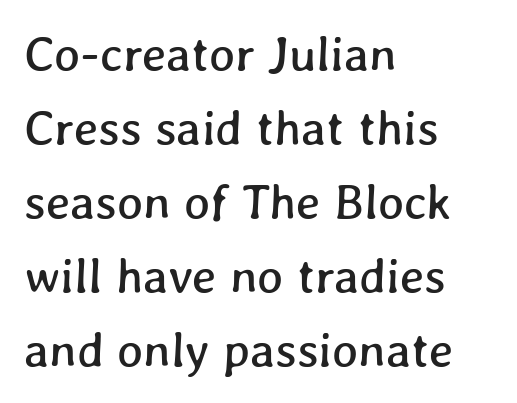
Q: Is the text underlined? A: No.
Q: How is the paragraph aligned? A: Left-aligned.
Q: Is the spacing between letters normal or unusually wide? A: Normal.
Q: Is the spacing between lines tight, normal or loose? A: Normal.
Q: Width (condensed, normal, or wide)? A: Normal.
Q: Stroke contrast? A: Low.
Q: x-height? A: Medium.
Q: Monospaced? A: No.
